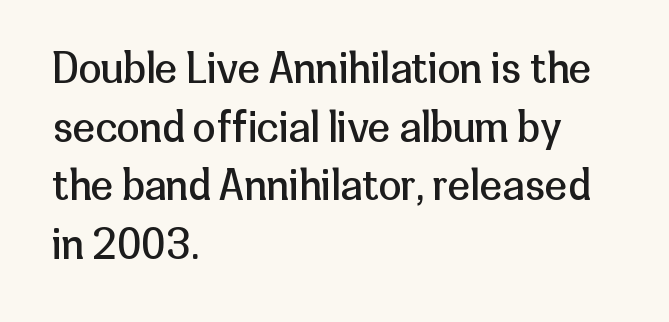
Q: Is the text bold? A: No.
Q: Is the text italic (slanted)? A: No, it is upright.
Q: Is the typeface a serif or a sans-serif typeface? A: Sans-serif.
Q: Is the text underlined? A: No.
Q: How is the paragraph aligned? A: Left-aligned.
Q: Is the spacing between letters normal or unusually wide? A: Normal.
Q: Is the spacing between lines tight, normal or loose? A: Normal.
Q: Width (condensed, normal, or wide)? A: Normal.
Q: Stroke contrast? A: Low.
Q: x-height? A: Medium.
Q: Monospaced? A: No.
